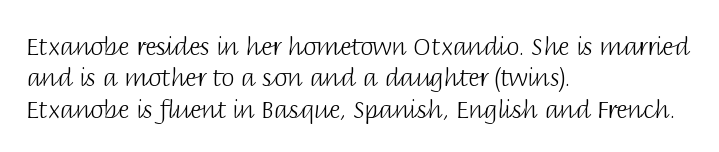
Q: Is the text bold? A: No.
Q: Is the text italic (slanted)? A: No, it is upright.
Q: Is the text underlined? A: No.
Q: How is the paragraph aligned? A: Left-aligned.
Q: Is the spacing between letters normal or unusually wide? A: Normal.
Q: Is the spacing between lines tight, normal or loose? A: Normal.
